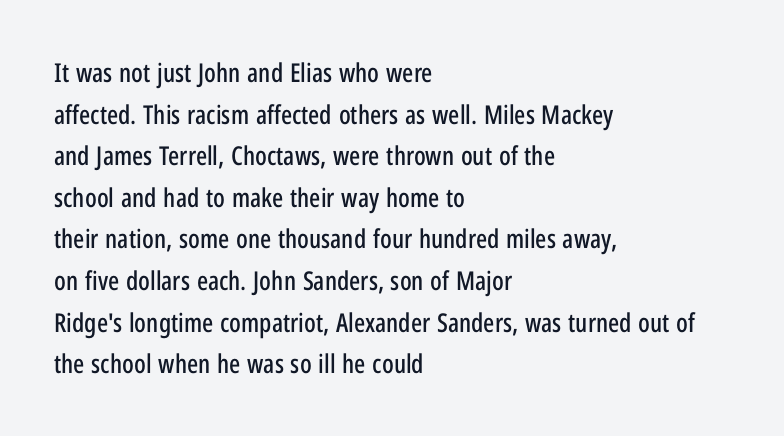
Q: Is the text italic (slanted)? A: No, it is upright.
Q: Is the text underlined? A: No.
Q: How is the paragraph aligned? A: Left-aligned.
Q: Is the spacing between letters normal or unusually wide? A: Normal.
Q: Is the spacing between lines tight, normal or loose? A: Normal.
